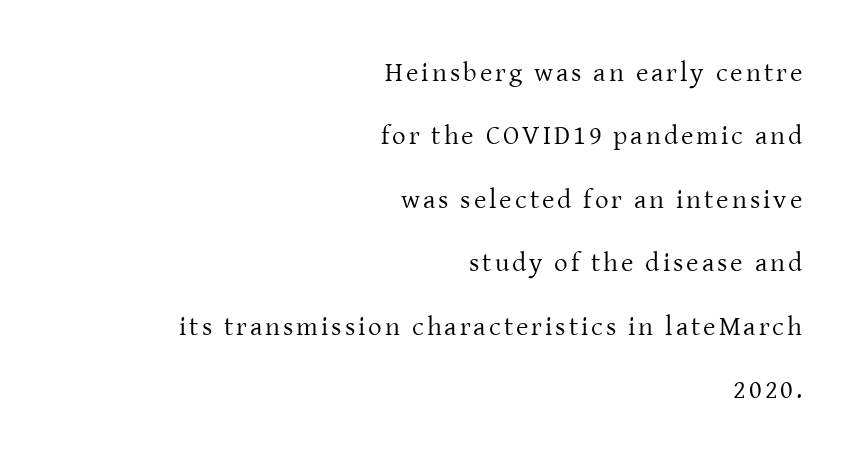
{"italic": "no", "bold": "no", "underline": "no", "align": "right", "line_spacing": "loose", "line_spacing_ratio": 2.35, "glyph_px": 27}
